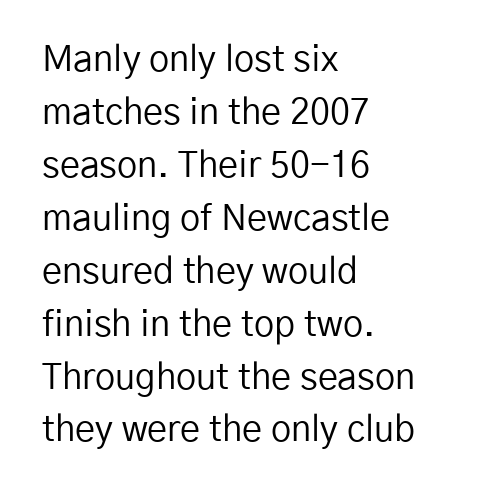
Q: Is the text bold? A: No.
Q: Is the text italic (slanted)? A: No, it is upright.
Q: Is the typeface a serif or a sans-serif typeface? A: Sans-serif.
Q: Is the text underlined? A: No.
Q: How is the paragraph aligned? A: Left-aligned.
Q: Is the spacing between letters normal or unusually wide? A: Normal.
Q: Is the spacing between lines tight, normal or loose? A: Normal.
Q: Width (condensed, normal, or wide)? A: Normal.
Q: Stroke contrast? A: Low.
Q: x-height? A: Medium.
Q: Monospaced? A: No.
